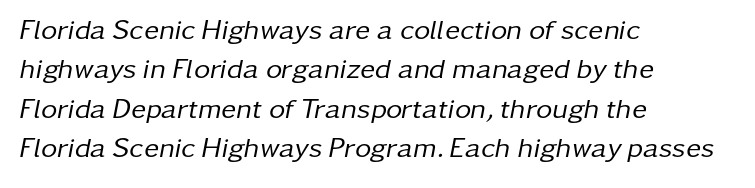
Q: Is the text bold? A: No.
Q: Is the text italic (slanted)? A: Yes, it leans right by about 11 degrees.
Q: Is the text underlined? A: No.
Q: How is the paragraph aligned? A: Left-aligned.
Q: Is the spacing between letters normal or unusually wide? A: Normal.
Q: Is the spacing between lines tight, normal or loose? A: Normal.
Q: Width (condensed, normal, or wide)? A: Normal.
Q: Stroke contrast? A: Low.
Q: x-height? A: Medium.
Q: Monospaced? A: No.
